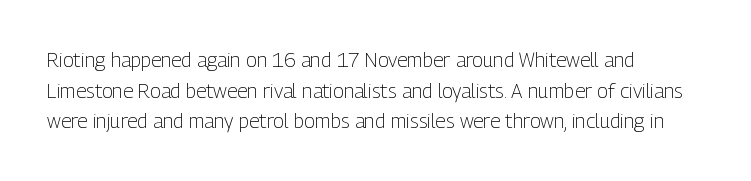
If you drew a line through each stem, it would be perfectly vertical. Students, observe: this is what conventionally led text looks like. Alignment: flush left. Decoration check: the copy has no underline.
